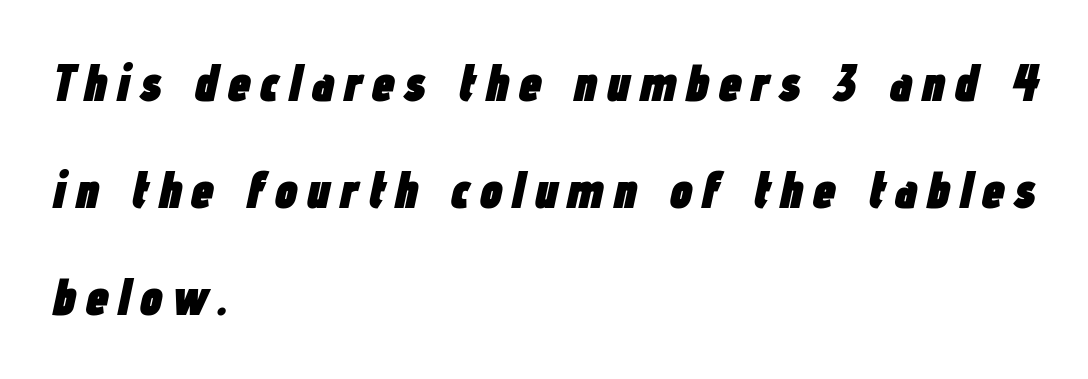
{"italic": "yes", "lean": "right", "slant_degrees": 12, "bold": "yes", "weight": "heavy", "width": "condensed", "stroke_contrast": "low", "x_height": "medium", "monospaced": "no", "underline": "no", "align": "left", "line_spacing": "loose", "line_spacing_ratio": 2.06, "glyph_px": 52}
